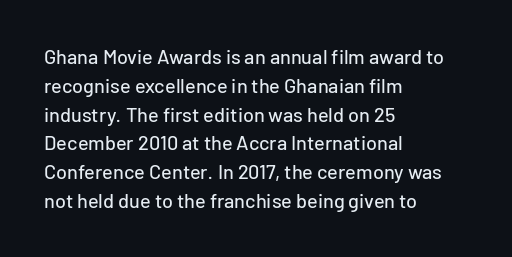
Q: Is the text italic (slanted)? A: No, it is upright.
Q: Is the text underlined? A: No.
Q: How is the paragraph aligned? A: Left-aligned.
Q: Is the spacing between letters normal or unusually wide? A: Normal.
Q: Is the spacing between lines tight, normal or loose? A: Normal.
